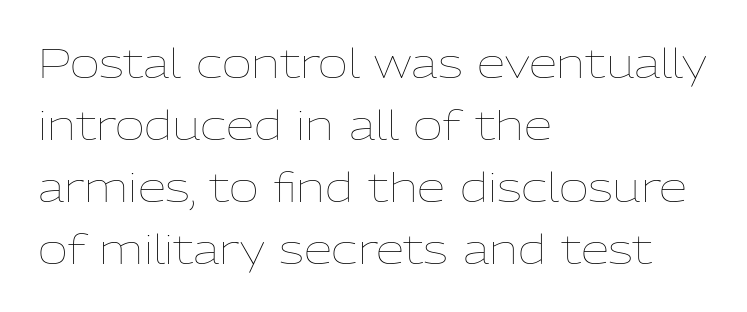
The image shows 41 px thin type, upright; set left-aligned, normal line spacing (1.51x), normal letter spacing, not underlined; low stroke contrast and a medium x-height.
